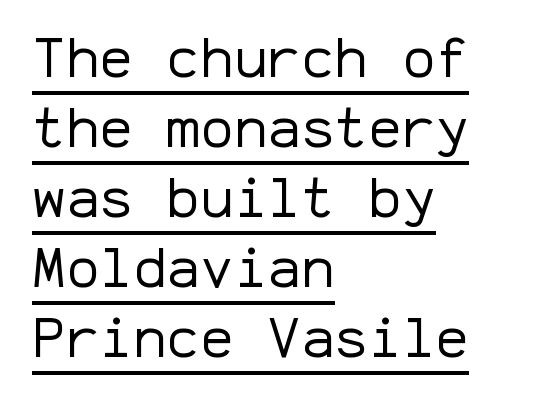
Q: Is the text bold? A: No.
Q: Is the text italic (slanted)? A: No, it is upright.
Q: Is the typeface a serif or a sans-serif typeface? A: Sans-serif.
Q: Is the text underlined? A: Yes.
Q: How is the paragraph aligned? A: Left-aligned.
Q: Is the spacing between letters normal or unusually wide? A: Normal.
Q: Is the spacing between lines tight, normal or loose? A: Normal.
Q: Width (condensed, normal, or wide)? A: Normal.
Q: Stroke contrast? A: Low.
Q: x-height? A: Medium.
Q: Monospaced? A: Yes.
